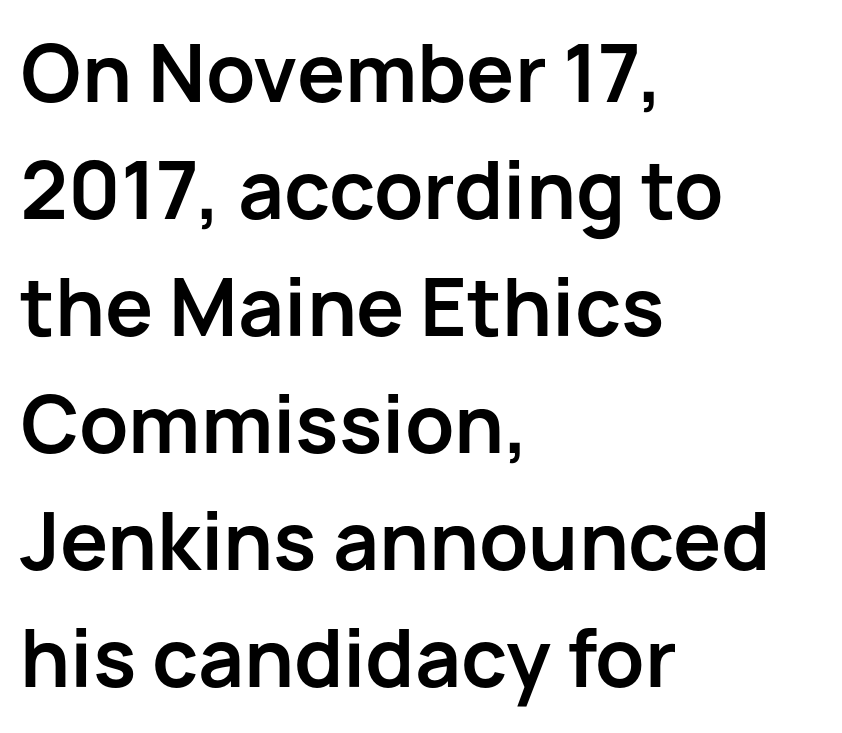
Q: Is the text bold? A: Yes.
Q: Is the text italic (slanted)? A: No, it is upright.
Q: Is the typeface a serif or a sans-serif typeface? A: Sans-serif.
Q: Is the text underlined? A: No.
Q: How is the paragraph aligned? A: Left-aligned.
Q: Is the spacing between letters normal or unusually wide? A: Normal.
Q: Is the spacing between lines tight, normal or loose? A: Normal.
Q: Width (condensed, normal, or wide)? A: Normal.
Q: Stroke contrast? A: Low.
Q: x-height? A: Medium.
Q: Monospaced? A: No.
